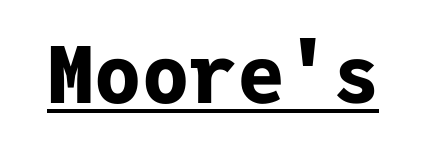
The image shows 79 px bold sans-serif type, upright, monospaced; set normal letter spacing, underlined; low stroke contrast and a medium x-height.
